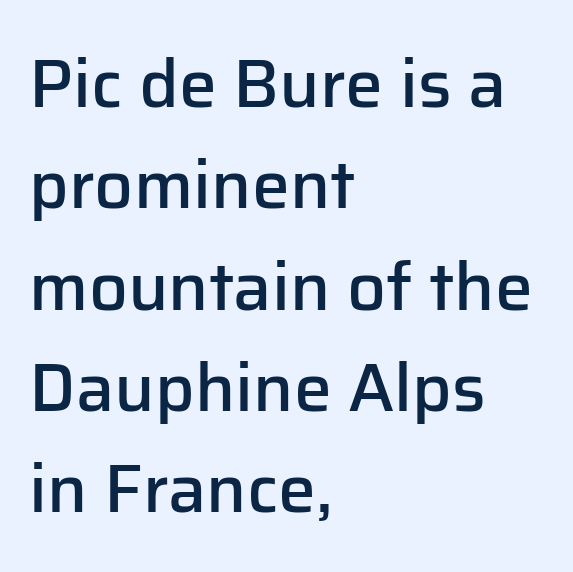
Q: Is the text bold? A: Semi-bold.
Q: Is the text italic (slanted)? A: No, it is upright.
Q: Is the typeface a serif or a sans-serif typeface? A: Sans-serif.
Q: Is the text underlined? A: No.
Q: How is the paragraph aligned? A: Left-aligned.
Q: Is the spacing between letters normal or unusually wide? A: Normal.
Q: Is the spacing between lines tight, normal or loose? A: Normal.
Q: Width (condensed, normal, or wide)? A: Normal.
Q: Stroke contrast? A: Low.
Q: x-height? A: Medium.
Q: Monospaced? A: No.
